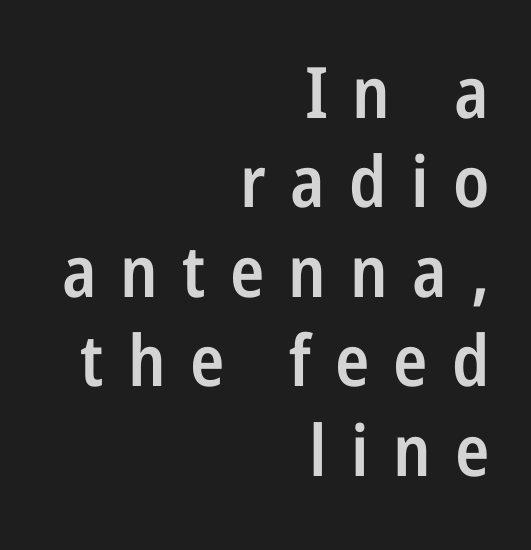
Plain, unruled lines of type. Glyph-to-glyph distance is far greater than everyday printed text. Line ends are locked; line starts wander. Nothing sits at the stroke ends, so this counts as sans-serif. Varying glyph widths throughout — classic text-font behaviour.
